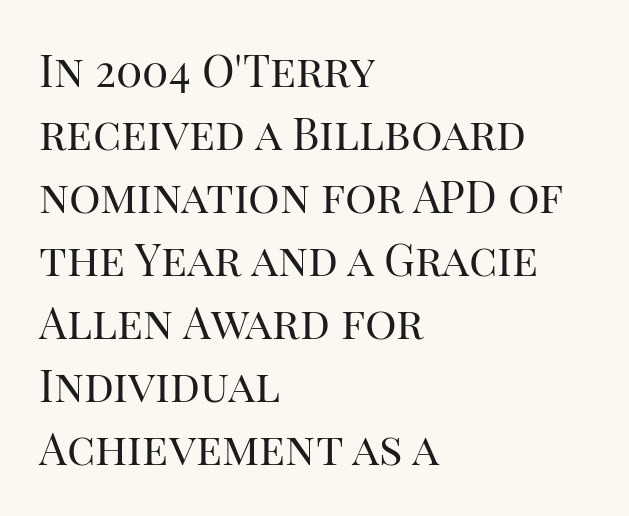
The image shows 44 px regular-weight serif type, upright; set left-aligned, normal line spacing (1.43x), normal letter spacing, not underlined; high stroke contrast and a large x-height.
